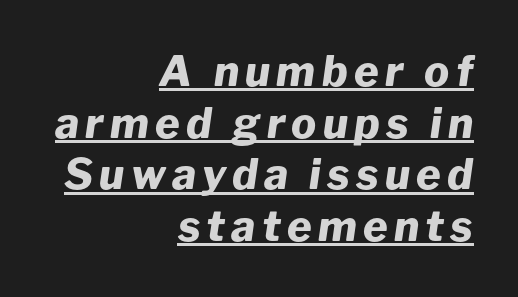
Q: Is the text bold? A: Yes.
Q: Is the text italic (slanted)? A: Yes, it leans right by about 8 degrees.
Q: Is the text underlined? A: Yes.
Q: How is the paragraph aligned? A: Right-aligned.
Q: Width (condensed, normal, or wide)? A: Normal.
Q: Stroke contrast? A: Low.
Q: x-height? A: Medium.
Q: Monospaced? A: No.
